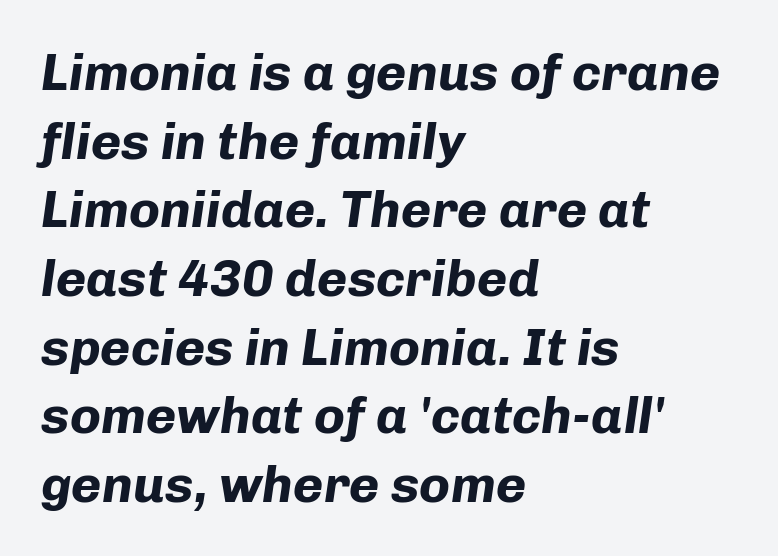
{"italic": "yes", "lean": "right", "slant_degrees": 8, "bold": "yes", "weight": "bold", "width": "normal", "stroke_contrast": "low", "x_height": "medium", "monospaced": "no", "underline": "no", "align": "left", "line_spacing": "normal", "line_spacing_ratio": 1.32, "letter_spacing": "normal", "letter_spacing_em": 0.0, "glyph_px": 52}
